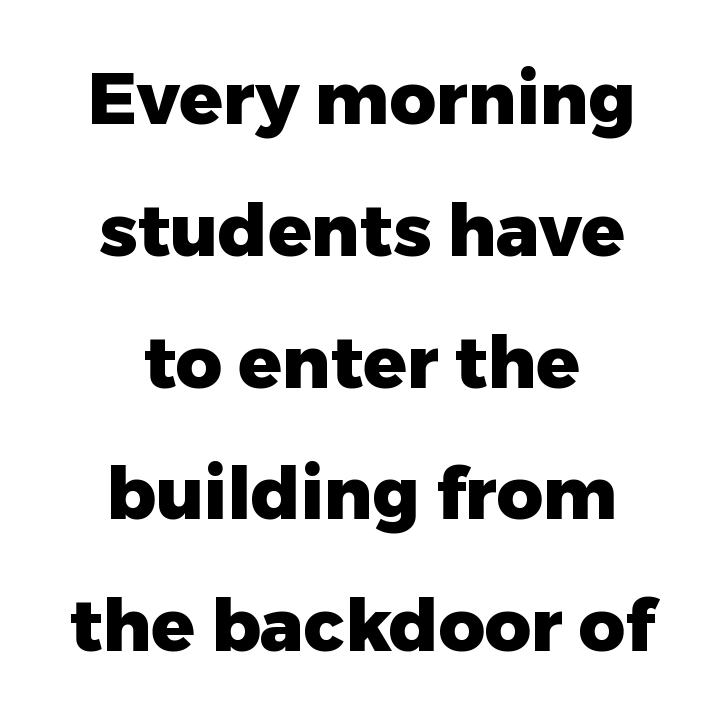
The image shows 72 px heavy sans-serif type, upright; set centered, line spacing 1.83x, normal letter spacing, not underlined; low stroke contrast and a medium x-height.
